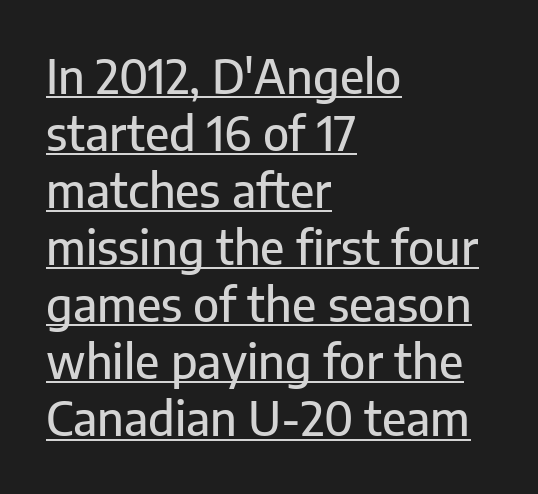
The image shows 46 px sans-serif type, upright; set left-aligned, line spacing 1.24x, normal letter spacing, underlined; low stroke contrast and a medium x-height.
